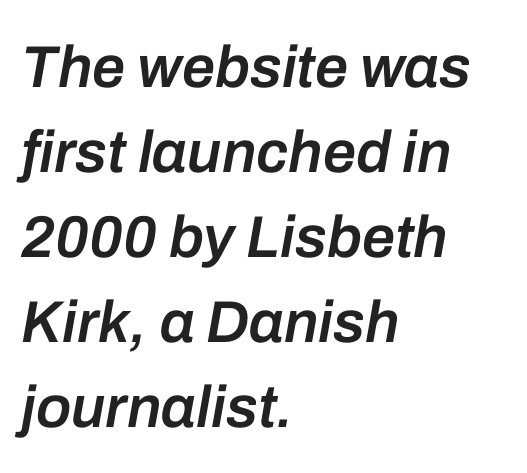
Q: Is the text bold? A: Semi-bold.
Q: Is the text italic (slanted)? A: Yes, it leans right by about 10 degrees.
Q: Is the text underlined? A: No.
Q: How is the paragraph aligned? A: Left-aligned.
Q: Is the spacing between letters normal or unusually wide? A: Normal.
Q: Is the spacing between lines tight, normal or loose? A: Normal.
Q: Width (condensed, normal, or wide)? A: Normal.
Q: Stroke contrast? A: Low.
Q: x-height? A: Medium.
Q: Monospaced? A: No.
